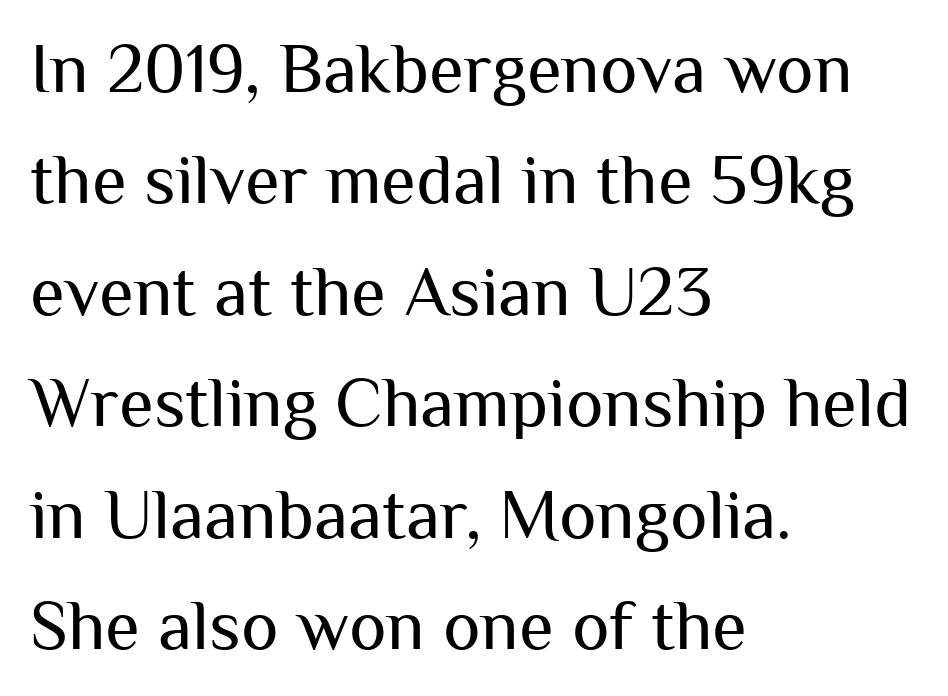
Serifs: no, the terminals of the letterforms are clean. Caption: standard tracking, unaltered. Honestly, the row spacing looks completely unremarkable. Nobody drew a line under any word here. Visually the block forms a straight wall on the left and a jagged coastline on the right. Stroke thickness stays within the range of a standard reading face or lighter.
